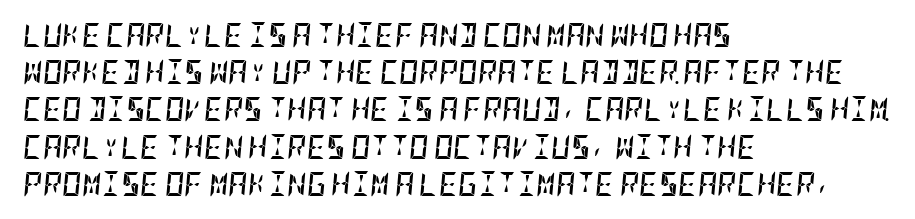
{"italic": "yes", "lean": "right", "slant_degrees": 5, "bold": "yes", "underline": "no", "align": "left", "line_spacing": "normal", "line_spacing_ratio": 1.55, "letter_spacing": "normal", "letter_spacing_em": 0.0, "glyph_px": 24}
